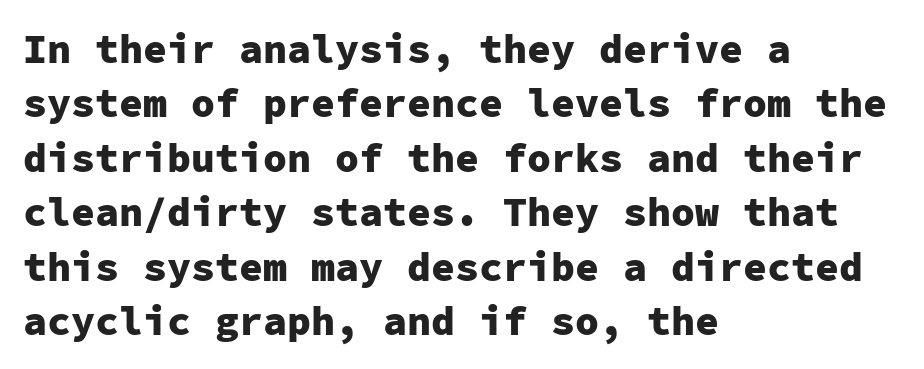
Q: Is the text bold? A: Yes.
Q: Is the text italic (slanted)? A: No, it is upright.
Q: Is the typeface a serif or a sans-serif typeface? A: Sans-serif.
Q: Is the text underlined? A: No.
Q: How is the paragraph aligned? A: Left-aligned.
Q: Is the spacing between letters normal or unusually wide? A: Normal.
Q: Is the spacing between lines tight, normal or loose? A: Normal.
Q: Width (condensed, normal, or wide)? A: Normal.
Q: Stroke contrast? A: Low.
Q: x-height? A: Medium.
Q: Monospaced? A: Yes.
